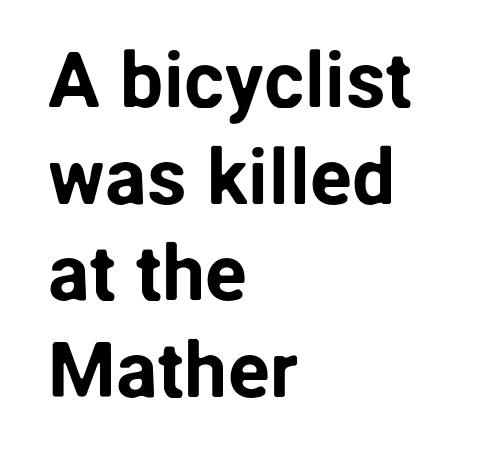
Each letter keeps its own natural width here, so spacing adapts to shape. The face used here is rendered with its standard letterfit. Horizontal alignment here is leftward, the default for most running prose. The passage shown is not underscored anywhere.
